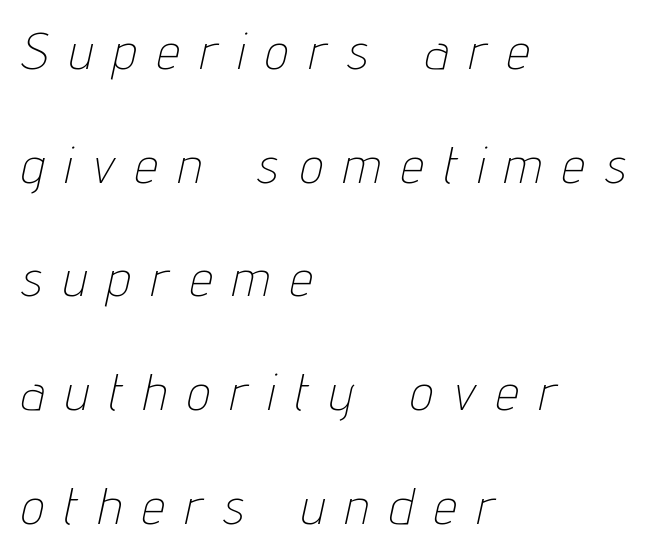
Q: Is the text bold? A: No.
Q: Is the text italic (slanted)? A: Yes, it leans right by about 12 degrees.
Q: Is the text underlined? A: No.
Q: How is the paragraph aligned? A: Left-aligned.
Q: Is the spacing between letters normal or unusually wide? A: Unusually wide.
Q: Is the spacing between lines tight, normal or loose? A: Loose.
Q: Width (condensed, normal, or wide)? A: Condensed.
Q: Stroke contrast? A: Low.
Q: x-height? A: Medium.
Q: Monospaced? A: No.
